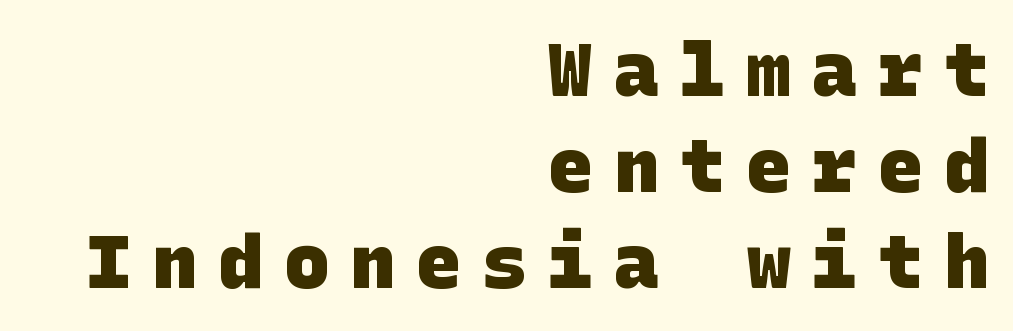
Q: Is the text bold? A: Yes.
Q: Is the typeface a serif or a sans-serif typeface? A: Sans-serif.
Q: Is the text underlined? A: No.
Q: How is the paragraph aligned? A: Right-aligned.
Q: Is the spacing between letters normal or unusually wide? A: Unusually wide.
Q: Is the spacing between lines tight, normal or loose? A: Normal.
Q: Width (condensed, normal, or wide)? A: Normal.
Q: Stroke contrast? A: Low.
Q: x-height? A: Large.
